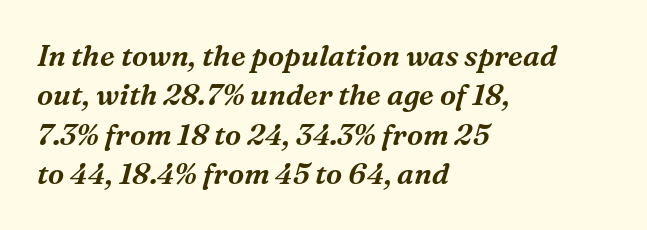
Q: Is the text italic (slanted)? A: Yes, it leans right by about 16 degrees.
Q: Is the typeface a serif or a sans-serif typeface? A: Serif.
Q: Is the text underlined? A: No.
Q: How is the paragraph aligned? A: Left-aligned.
Q: Is the spacing between letters normal or unusually wide? A: Normal.
Q: Is the spacing between lines tight, normal or loose? A: Normal.
Q: Width (condensed, normal, or wide)? A: Normal.
Q: Stroke contrast? A: Medium.
Q: x-height? A: Medium.
Q: Monospaced? A: No.
